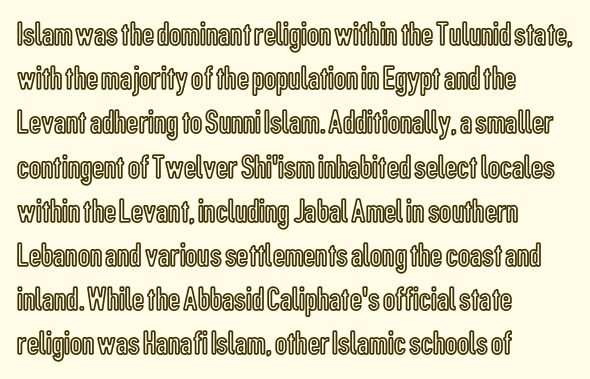
The image shows 34 px condensed type, upright; set left-aligned, normal line spacing (1.3x), normal letter spacing, not underlined; a medium x-height.
